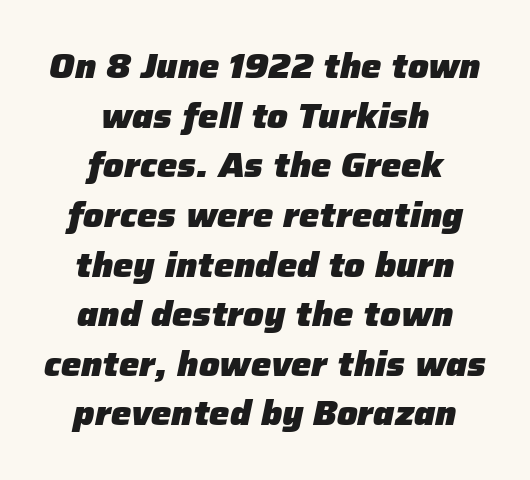
Q: Is the text bold? A: Yes.
Q: Is the text italic (slanted)? A: Yes, it leans right by about 12 degrees.
Q: Is the text underlined? A: No.
Q: How is the paragraph aligned? A: Centered.
Q: Is the spacing between letters normal or unusually wide? A: Normal.
Q: Is the spacing between lines tight, normal or loose? A: Normal.
Q: Width (condensed, normal, or wide)? A: Normal.
Q: Stroke contrast? A: Low.
Q: x-height? A: Medium.
Q: Monospaced? A: No.
